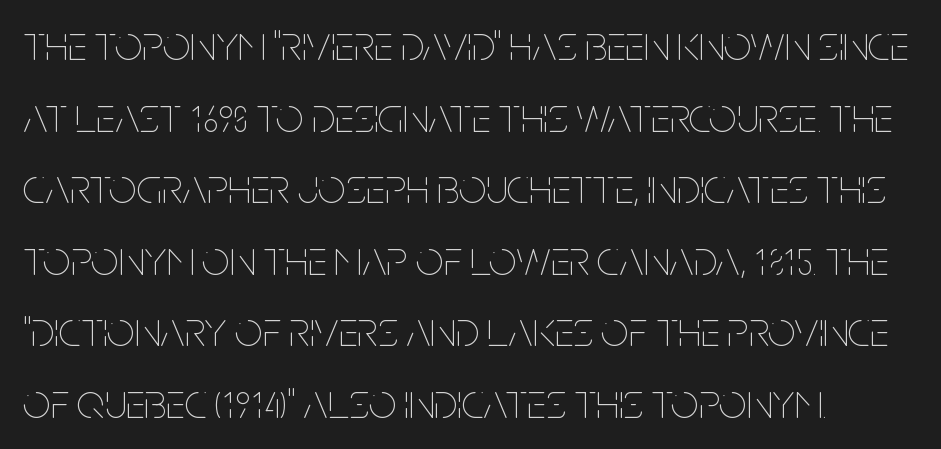
The specimen reads as upright at a glance. The letters sit at their default tracking, neither squeezed nor spread. Each stroke keeps to a modest, everyday thickness or less. The baseline area is clear.
